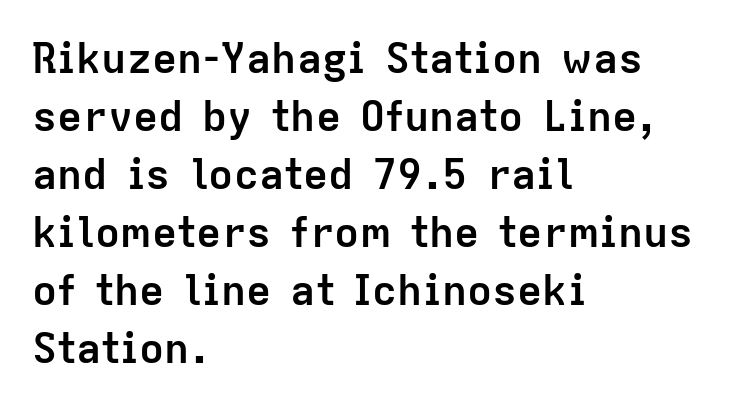
The letters advance in unequal steps, a hallmark of proportional type. You could call the tracking neutral — neither tight nor loose. Plain, unruled lines of type. These lines are composed in type without serifs. The leading is moderate, giving the passage an even texture.
